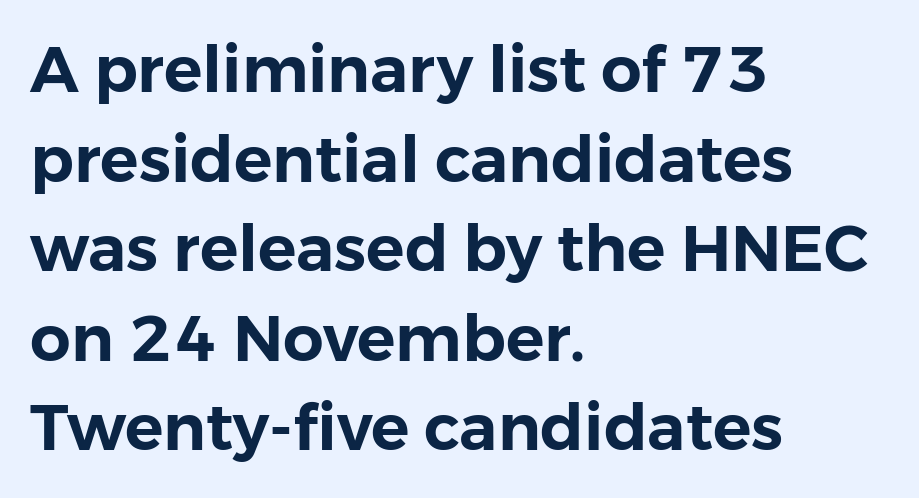
{"serif": "no", "italic": "no", "width": "normal", "stroke_contrast": "low", "x_height": "medium", "monospaced": "no", "underline": "no", "align": "left", "line_spacing": "normal", "line_spacing_ratio": 1.4, "letter_spacing": "normal", "letter_spacing_em": 0.0, "glyph_px": 64}
